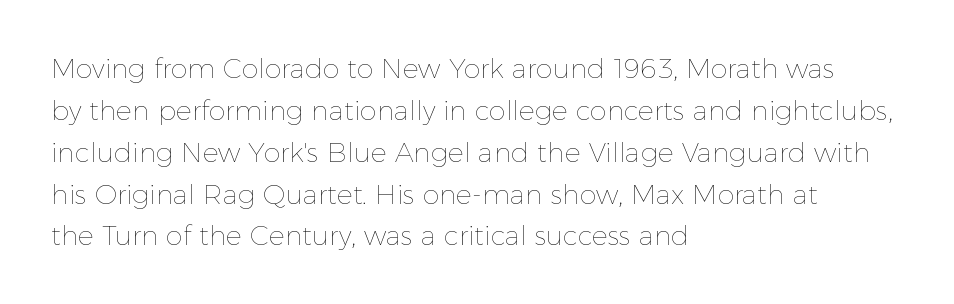
Q: Is the text bold? A: No.
Q: Is the text italic (slanted)? A: No, it is upright.
Q: Is the text underlined? A: No.
Q: How is the paragraph aligned? A: Left-aligned.
Q: Is the spacing between letters normal or unusually wide? A: Normal.
Q: Is the spacing between lines tight, normal or loose? A: Normal.
